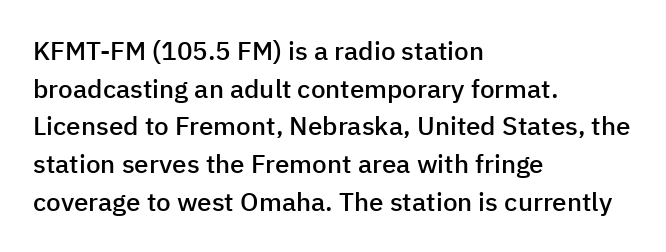
Q: Is the text bold? A: Semi-bold.
Q: Is the text italic (slanted)? A: No, it is upright.
Q: Is the text underlined? A: No.
Q: How is the paragraph aligned? A: Left-aligned.
Q: Is the spacing between letters normal or unusually wide? A: Normal.
Q: Is the spacing between lines tight, normal or loose? A: Normal.
